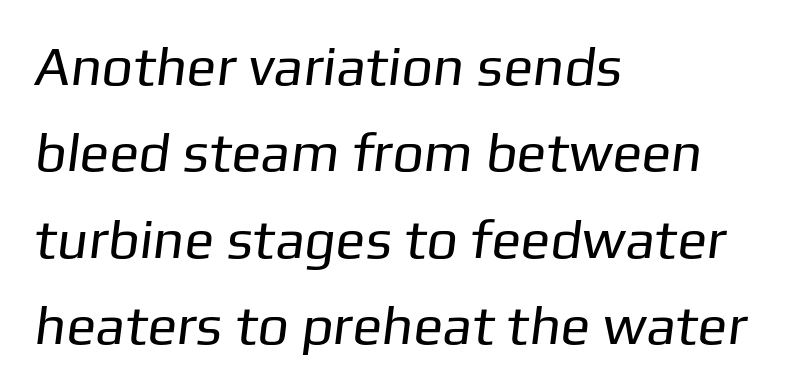
Q: Is the text bold? A: No.
Q: Is the typeface a serif or a sans-serif typeface? A: Sans-serif.
Q: Is the text underlined? A: No.
Q: How is the paragraph aligned? A: Left-aligned.
Q: Is the spacing between letters normal or unusually wide? A: Normal.
Q: Is the spacing between lines tight, normal or loose? A: Normal.
Q: Width (condensed, normal, or wide)? A: Normal.
Q: Stroke contrast? A: Low.
Q: x-height? A: Medium.
Q: Monospaced? A: No.
